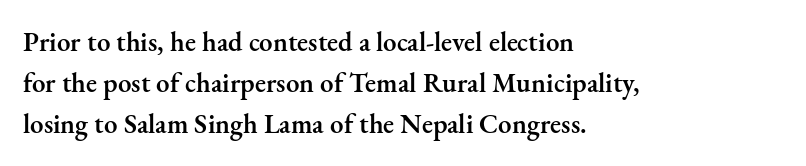
Does extra space separate the letters? No, they use regular spacing. Line spacing here is normal. Visually the block forms a straight wall on the left and a jagged coastline on the right. Unlike italic type, these characters show no tilt at all. The face used here is a semibold: visibly heavier than regular, lighter than bold. The foot of each line stays bare and open.
